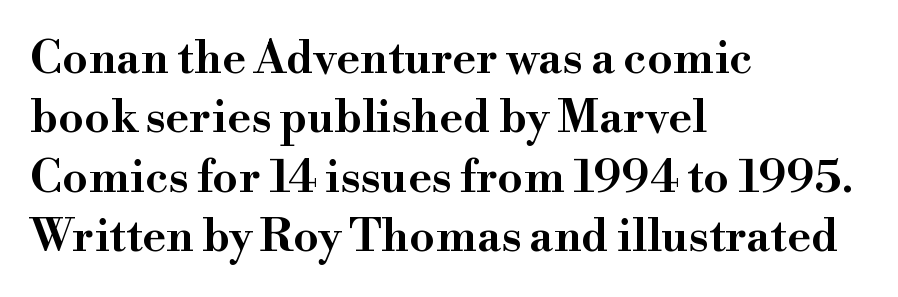
No italicization has been applied; the sample stays upright. Letters rest on an invisible, unmarked baseline. You could not count columns in this text — the font is proportionally spaced. Is the letter spacing exaggerated? No — it looks like the ordinary default.
